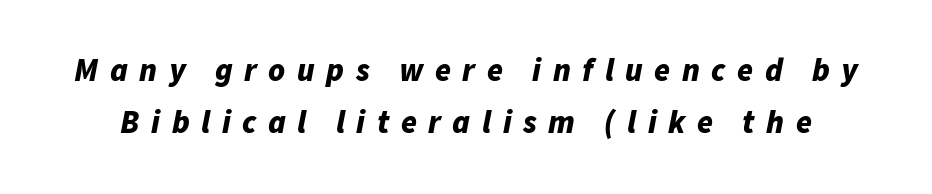
Q: Is the text bold? A: Yes.
Q: Is the text italic (slanted)? A: Yes, it leans right by about 11 degrees.
Q: Is the text underlined? A: No.
Q: Is the spacing between letters normal or unusually wide? A: Unusually wide.
Q: Is the spacing between lines tight, normal or loose? A: Normal.
Q: Width (condensed, normal, or wide)? A: Normal.
Q: Stroke contrast? A: Low.
Q: x-height? A: Medium.
Q: Monospaced? A: No.
